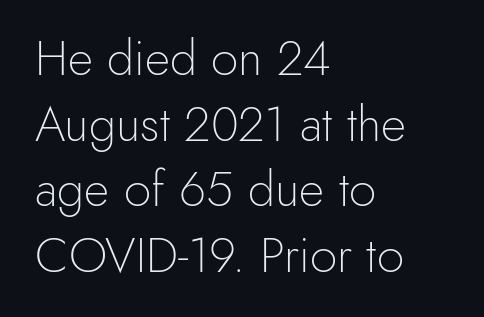
The image shows 49 px light sans-serif type, upright; set left-aligned, normal line spacing (1.34x), normal letter spacing, not underlined; a small x-height.
